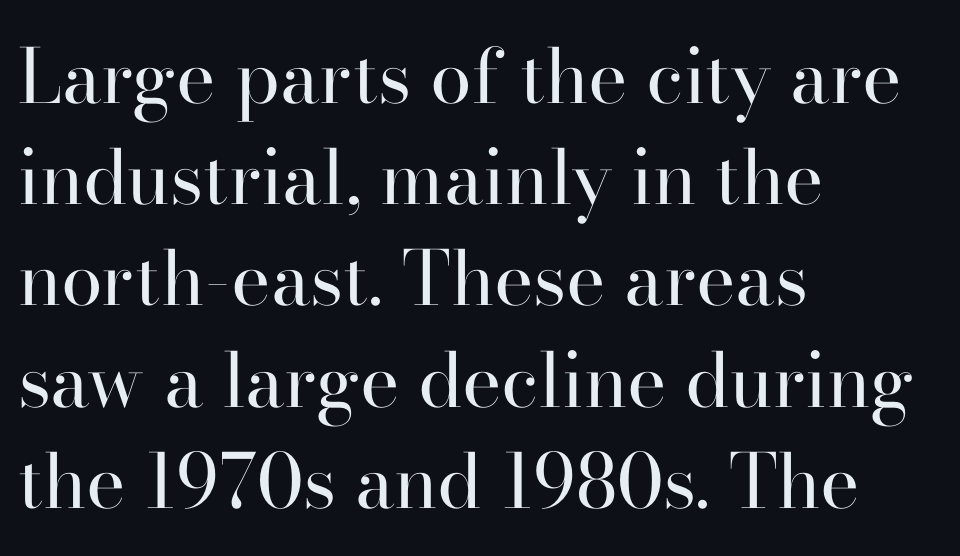
The image shows 75 px regular-weight serif type, upright; set left-aligned, normal line spacing (1.35x), normal letter spacing, not underlined; high stroke contrast and a small x-height.
